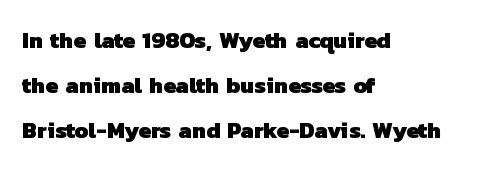
The image shows 23 px bold type; set left-aligned, loose line spacing (1.96x), normal letter spacing, not underlined.
